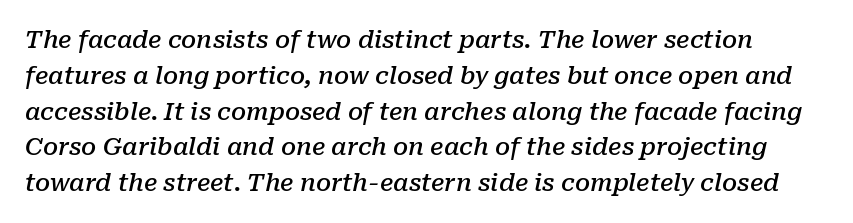
Q: Is the text bold? A: Semi-bold.
Q: Is the text italic (slanted)? A: Yes, it leans right by about 10 degrees.
Q: Is the text underlined? A: No.
Q: Is the spacing between letters normal or unusually wide? A: Normal.
Q: Is the spacing between lines tight, normal or loose? A: Normal.
